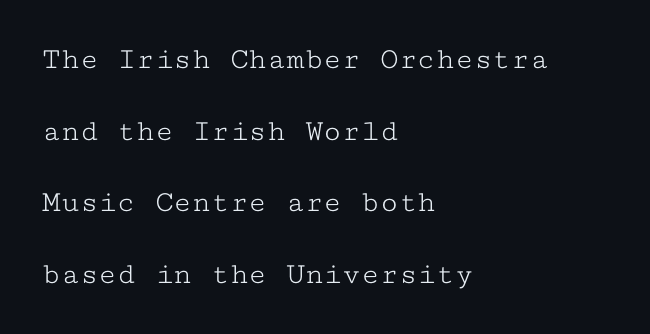
The image shows 31 px light, wide serif type, upright, monospaced; set left-aligned, loose line spacing (2.31x), normal letter spacing, not underlined; low stroke contrast and a medium x-height.
